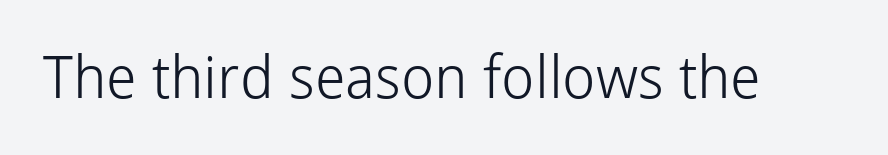
{"serif": "no", "italic": "no", "bold": "no", "weight": "light", "width": "normal", "stroke_contrast": "low", "x_height": "medium", "monospaced": "no", "underline": "no", "letter_spacing": "normal", "letter_spacing_em": 0.0, "glyph_px": 59}
